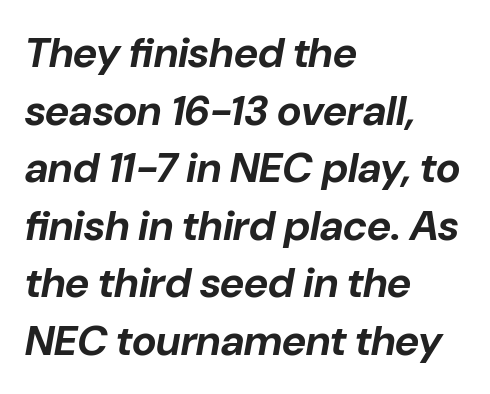
The image shows 42 px bold type, italic (leaning right); set left-aligned, normal line spacing (1.37x), normal letter spacing, not underlined; low stroke contrast and a medium x-height.
